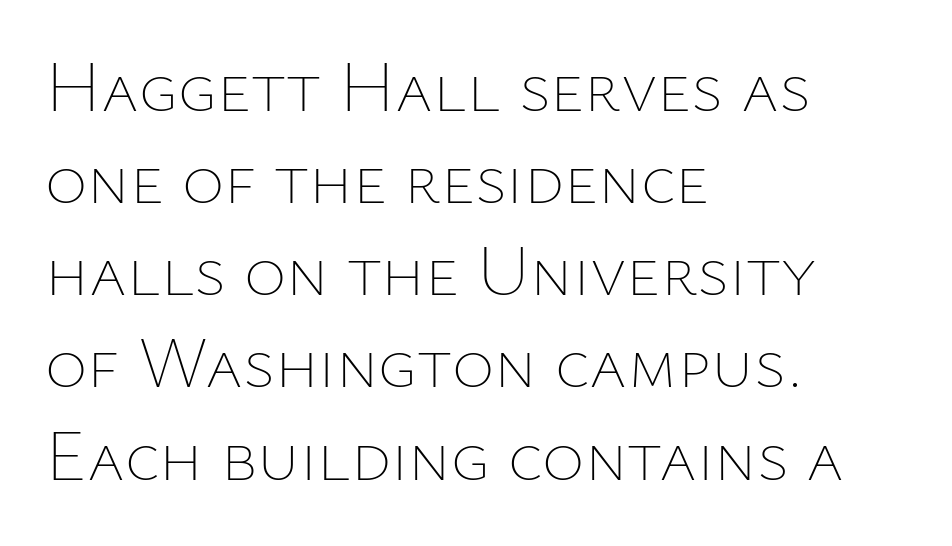
Q: Is the text bold? A: No.
Q: Is the text italic (slanted)? A: No, it is upright.
Q: Is the text underlined? A: No.
Q: How is the paragraph aligned? A: Left-aligned.
Q: Is the spacing between letters normal or unusually wide? A: Normal.
Q: Is the spacing between lines tight, normal or loose? A: Normal.
Q: Width (condensed, normal, or wide)? A: Normal.
Q: Stroke contrast? A: Low.
Q: x-height? A: Medium.
Q: Monospaced? A: No.
